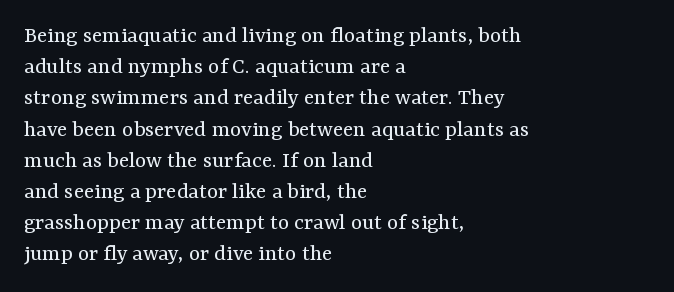
Q: Is the text bold? A: No.
Q: Is the text italic (slanted)? A: No, it is upright.
Q: Is the text underlined? A: No.
Q: How is the paragraph aligned? A: Left-aligned.
Q: Is the spacing between letters normal or unusually wide? A: Normal.
Q: Is the spacing between lines tight, normal or loose? A: Normal.
